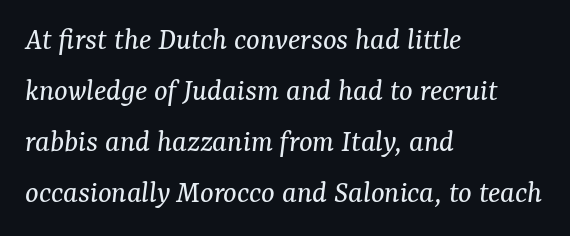
The image shows 32 px regular-weight serif type, italic (leaning right); set left-aligned, normal line spacing (1.59x), normal letter spacing, not underlined; medium stroke contrast and a medium x-height.
